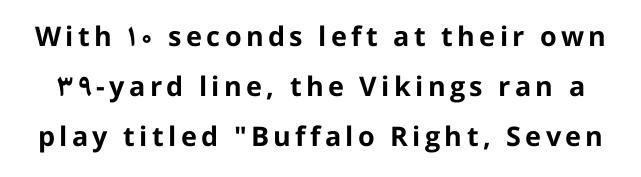
Descender tails drop into unmarked territory. This sample uses an upright cut, with every glyph sitting square on the baseline. The passage shown is emphatically bold.
